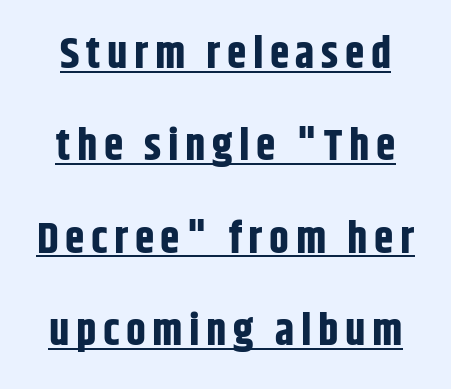
Q: Is the text bold? A: Yes.
Q: Is the text italic (slanted)? A: No, it is upright.
Q: Is the typeface a serif or a sans-serif typeface? A: Sans-serif.
Q: Is the text underlined? A: Yes.
Q: How is the paragraph aligned? A: Centered.
Q: Is the spacing between lines tight, normal or loose? A: Loose.
Q: Width (condensed, normal, or wide)? A: Condensed.
Q: Stroke contrast? A: Low.
Q: x-height? A: Large.
Q: Monospaced? A: No.
